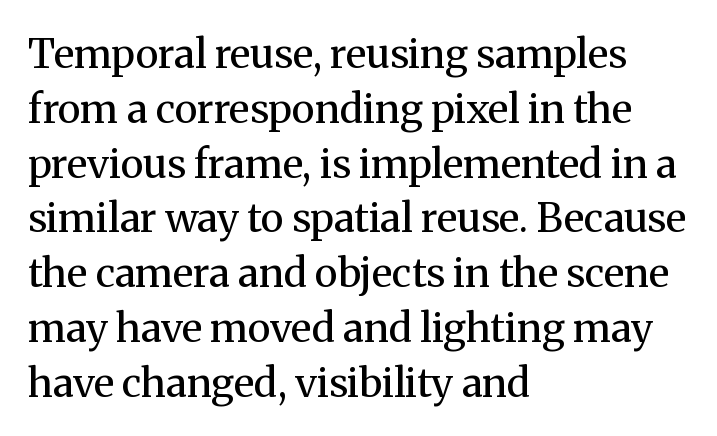
{"serif": "yes", "italic": "no", "bold": "no", "weight": "regular", "width": "normal", "stroke_contrast": "medium", "x_height": "medium", "monospaced": "no", "underline": "no", "align": "left", "line_spacing": "normal", "line_spacing_ratio": 1.37, "letter_spacing": "normal", "letter_spacing_em": 0.0, "glyph_px": 40}
